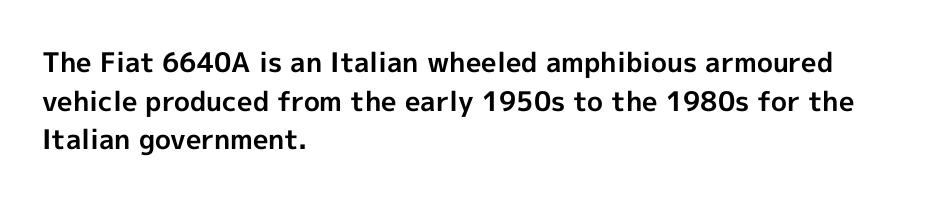
The image shows 27 px bold type, upright; set left-aligned, normal line spacing (1.43x), normal letter spacing, not underlined.
